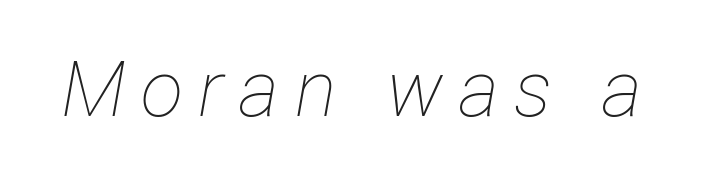
{"italic": "yes", "lean": "right", "slant_degrees": 12, "bold": "no", "weight": "thin", "width": "condensed", "stroke_contrast": "low", "x_height": "medium", "monospaced": "no", "underline": "no", "letter_spacing": "wide", "letter_spacing_em": 0.2, "glyph_px": 78}
